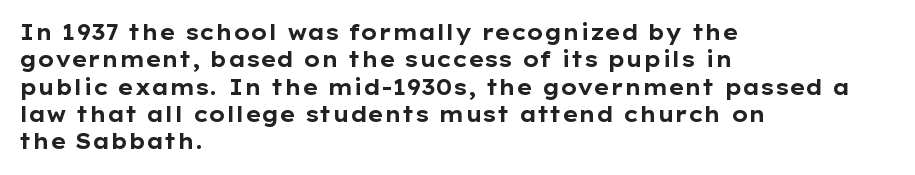
Q: Is the text bold? A: Yes.
Q: Is the text italic (slanted)? A: No, it is upright.
Q: Is the text underlined? A: No.
Q: How is the paragraph aligned? A: Left-aligned.
Q: Is the spacing between letters normal or unusually wide? A: Normal.
Q: Is the spacing between lines tight, normal or loose? A: Normal.
